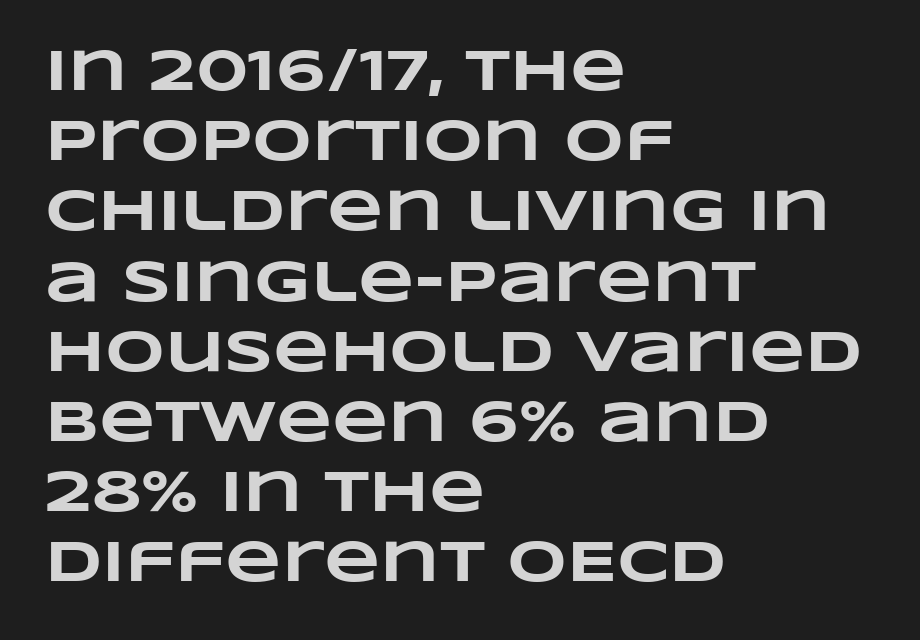
{"bold": "yes", "weight": "heavy", "width": "wide", "stroke_contrast": "low", "x_height": "large", "monospaced": "no", "underline": "no", "align": "left", "line_spacing_ratio": 1.21, "letter_spacing": "normal", "letter_spacing_em": 0.0, "glyph_px": 58}
